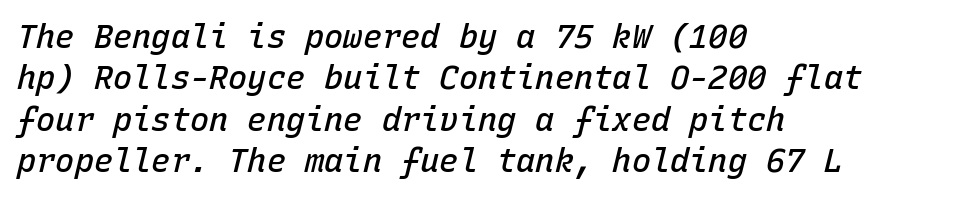
Glance below the letters and you will spot only blank space. Leftover space on each line is placed entirely after the last word. Semibold letterforms, between regular and bold. Here the designer chose a console-style face with uniform glyph widths. In terms of posture, this sample is oblique. The line texture is even and compact thanks to regular tracking.
